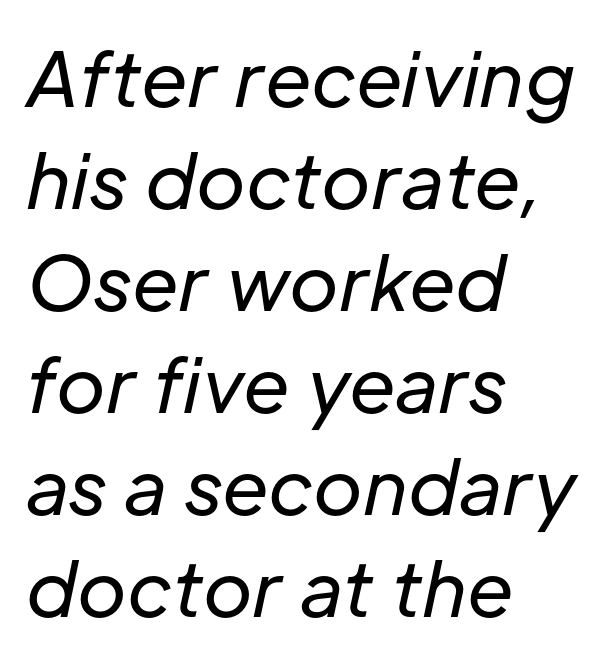
Q: Is the text bold? A: No.
Q: Is the text italic (slanted)? A: Yes, it leans right by about 12 degrees.
Q: Is the text underlined? A: No.
Q: How is the paragraph aligned? A: Left-aligned.
Q: Is the spacing between letters normal or unusually wide? A: Normal.
Q: Is the spacing between lines tight, normal or loose? A: Normal.
Q: Width (condensed, normal, or wide)? A: Normal.
Q: Stroke contrast? A: Low.
Q: x-height? A: Medium.
Q: Monospaced? A: No.
